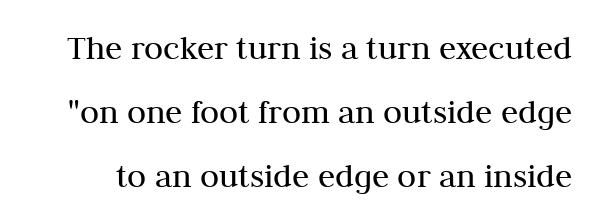
A typesetter would call this proportional, since set widths differ per character. A roman cut, with each character standing at attention. The area under the type is left untouched. This rendering leaves character spacing at its baseline value. Unlike a clean sans, this face finishes its strokes with serifs.
